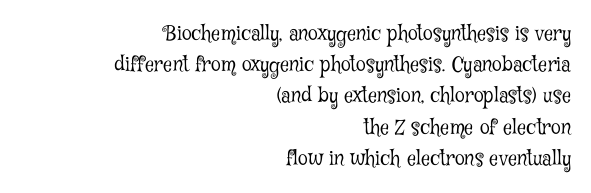
The image shows 20 px text type, upright; set right-aligned, normal line spacing (1.56x), normal letter spacing, not underlined.
